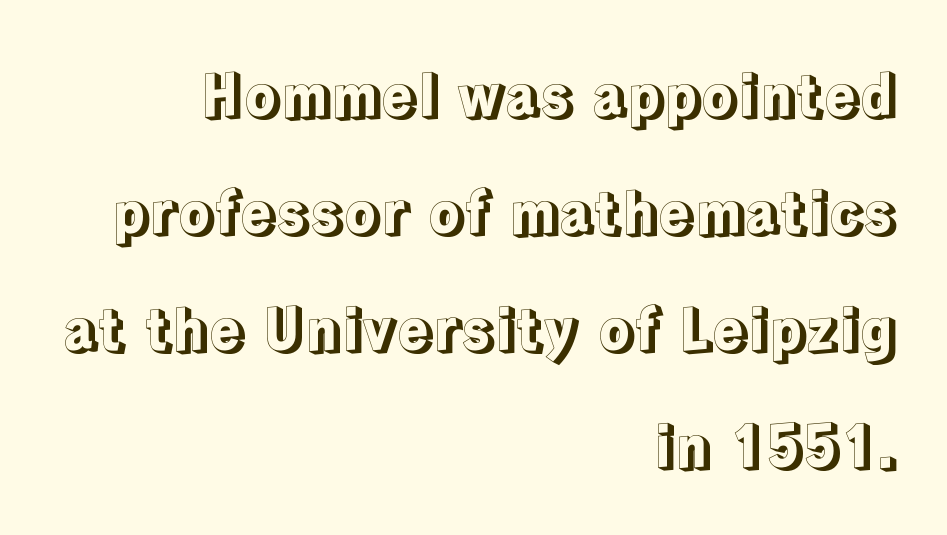
Q: Is the text italic (slanted)? A: No, it is upright.
Q: Is the text underlined? A: No.
Q: How is the paragraph aligned? A: Right-aligned.
Q: Is the spacing between letters normal or unusually wide? A: Normal.
Q: Is the spacing between lines tight, normal or loose? A: Loose.
Q: Width (condensed, normal, or wide)? A: Normal.
Q: x-height? A: Medium.
Q: Monospaced? A: No.
